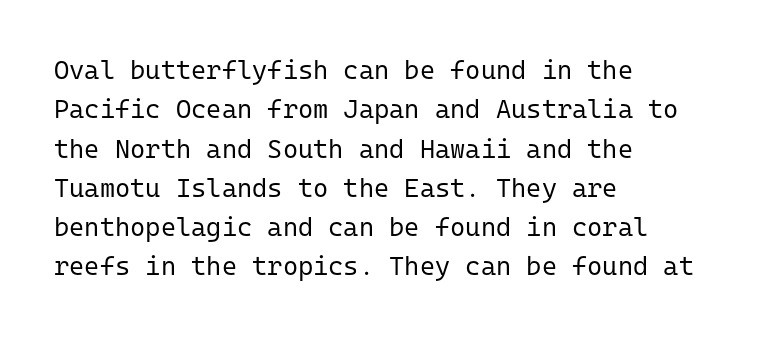
The image shows 26 px text type, upright; set left-aligned, normal line spacing (1.51x), normal letter spacing, not underlined.
